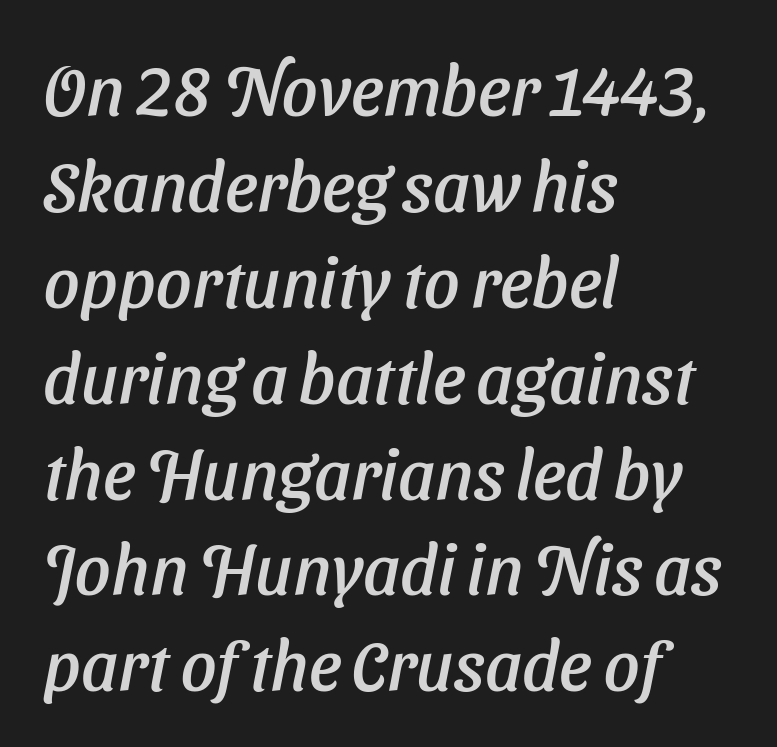
{"italic": "yes", "lean": "right", "slant_degrees": 11, "width": "normal", "stroke_contrast": "low", "x_height": "medium", "monospaced": "no", "underline": "no", "align": "left", "line_spacing": "normal", "line_spacing_ratio": 1.37, "letter_spacing": "normal", "letter_spacing_em": 0.0, "glyph_px": 70}
